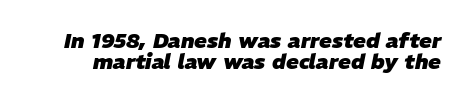
Q: Is the text bold? A: Yes.
Q: Is the text italic (slanted)? A: Yes, it leans right by about 11 degrees.
Q: Is the text underlined? A: No.
Q: Is the spacing between letters normal or unusually wide? A: Normal.
Q: Is the spacing between lines tight, normal or loose? A: Tight.
